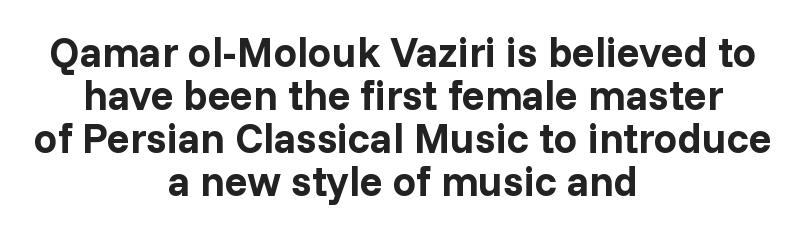
If you folded the block vertically in half, each line would mirror itself in length. You could barely slide anything between these rows. If you drew a line through each stem, it would be perfectly vertical. Nobody touched the tracking dial on this one.
